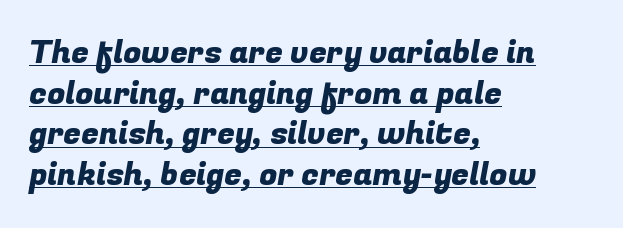
The image shows 32 px sans-serif type; set left-aligned, normal line spacing (1.27x), normal letter spacing, underlined; low stroke contrast and a medium x-height.
